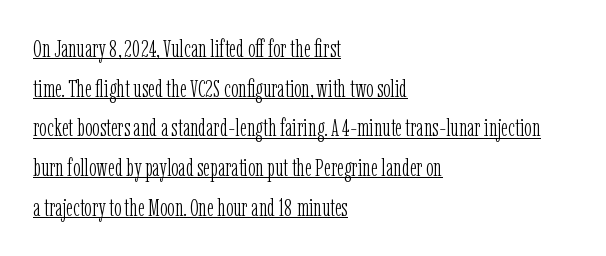
{"italic": "no", "bold": "no", "underline": "yes", "align": "left", "line_spacing": "normal", "line_spacing_ratio": 1.59, "letter_spacing": "normal", "letter_spacing_em": 0.0, "glyph_px": 25}
